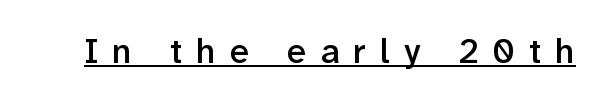
Typographically, this falls in the sans-serif category. These lines are rendered in a variable-pitch font. The passage shown is semibold, sitting just below true bold. This sample uses expanded letter spacing, leaving extra air between glyphs. The rendering uses the underline text-decoration.
